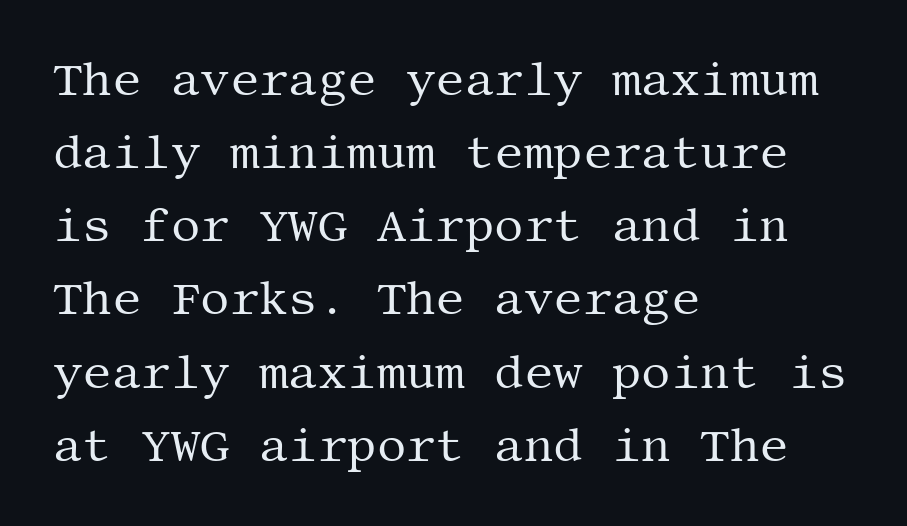
Line beginnings align vertically; line endings do not. Posture: vertical. Font category for this specimen: serif. The foot of each line stays bare and open. Stems and bowls with no extra thickness — not bold.
